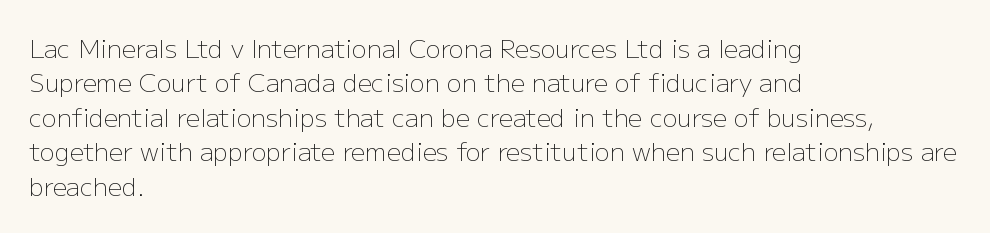
The image shows 25 px text type, upright; set left-aligned, normal line spacing (1.38x), normal letter spacing, not underlined.
